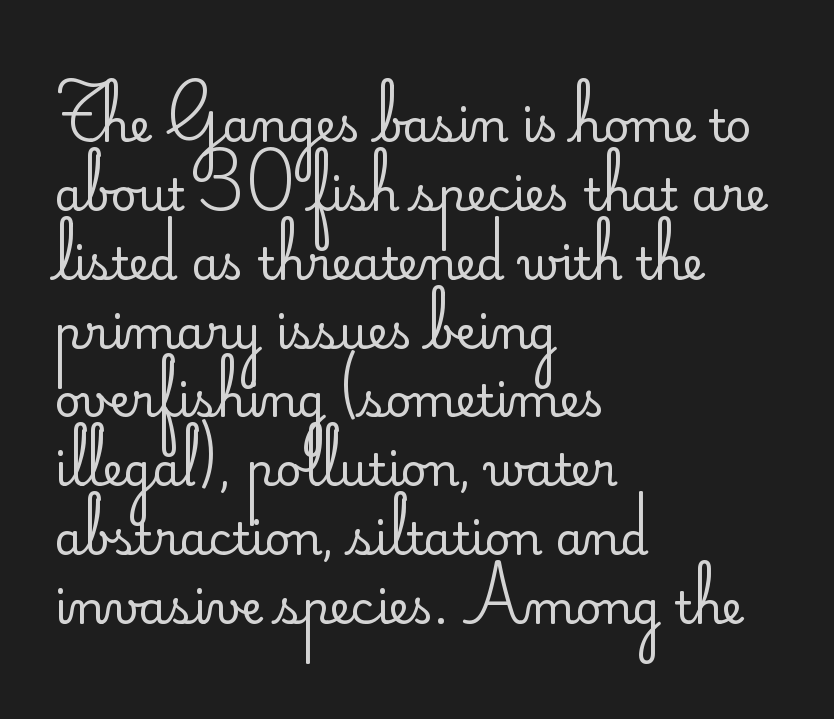
Regarding leading, the lines here are spaced in the standard way. Looks like regular typesetting: each glyph gets only the width it needs. Bare-footed words on every line. This sample uses plain, unmodified letter spacing. The ragged edge is on the right, which tells us the setting is flush left.
